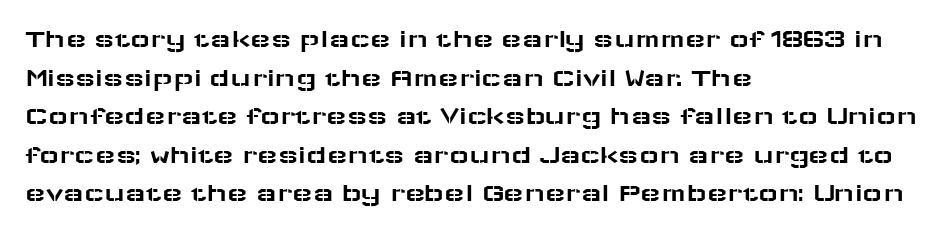
Tracking value appears to be zero — textbook default spacing. The font's upright variant was chosen for this text. Alignment: flush left. Rows of type keep a routine distance in the vertical direction. This rendering features lettering with no underline.
